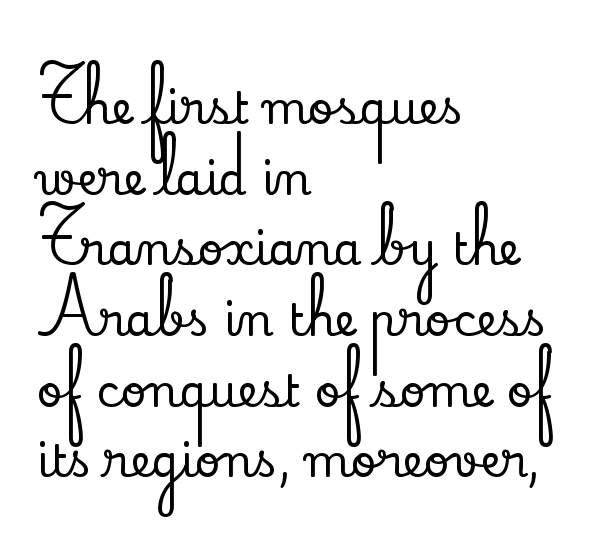
The image shows 45 px serif type, upright; set left-aligned, normal line spacing (1.57x), normal letter spacing, not underlined; low stroke contrast and a small x-height.
